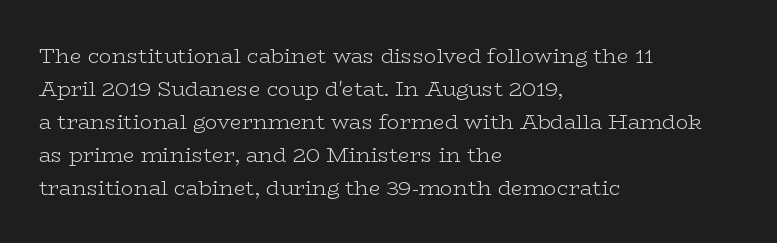
No italicization has been applied; the sample stays upright. This rendering features lettering with no underline. Summary of weight: not heavy and not bold. The typesetter chose a ragged-right arrangement here. The vertical gap from one line to the next is medium.
